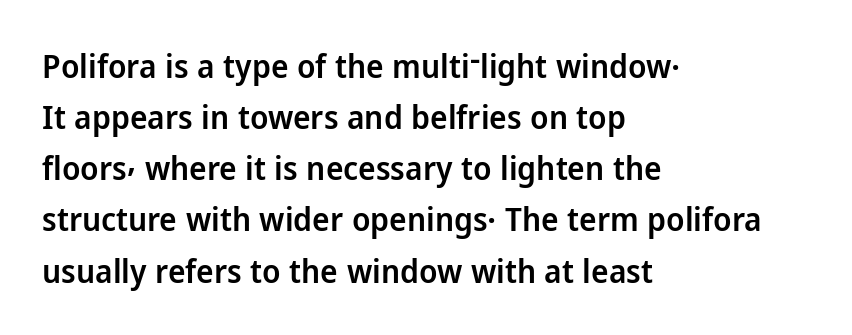
The image shows 33 px semibold sans-serif type, upright; set left-aligned, normal line spacing (1.55x), normal letter spacing, not underlined; low stroke contrast and a medium x-height.
